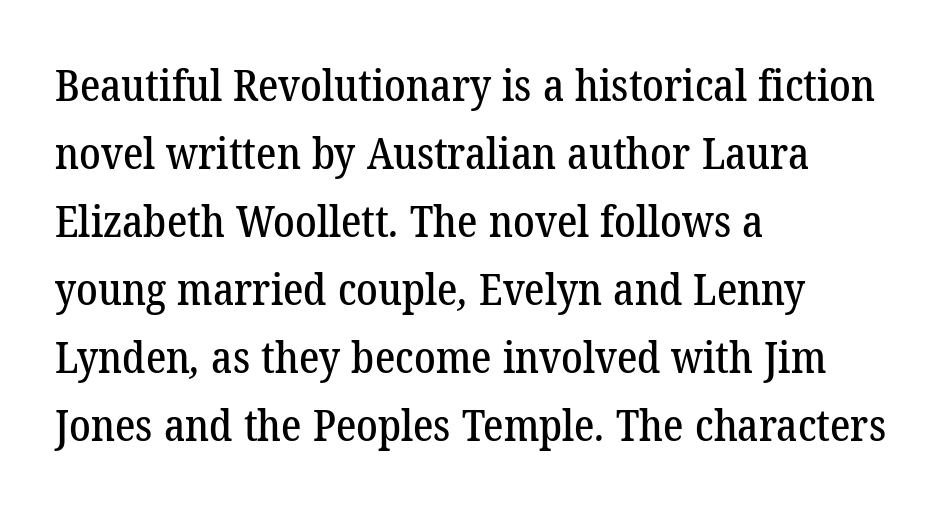
{"serif": "yes", "width": "normal", "stroke_contrast": "low", "x_height": "medium", "monospaced": "no", "underline": "no", "align": "left", "line_spacing": "normal", "line_spacing_ratio": 1.58, "letter_spacing": "normal", "letter_spacing_em": 0.0, "glyph_px": 43}
